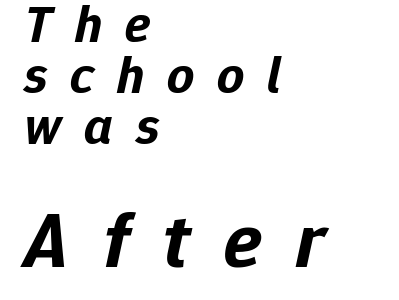
Letters rest on an invisible, unmarked baseline. Style check: oblique. Horizontal bands of white between lines are thin slivers. As a designer I'd log this as weight 700, bold. A typesetter would call this proportional, since set widths differ per character. Spacing between characters has been opened up far beyond the box default.
